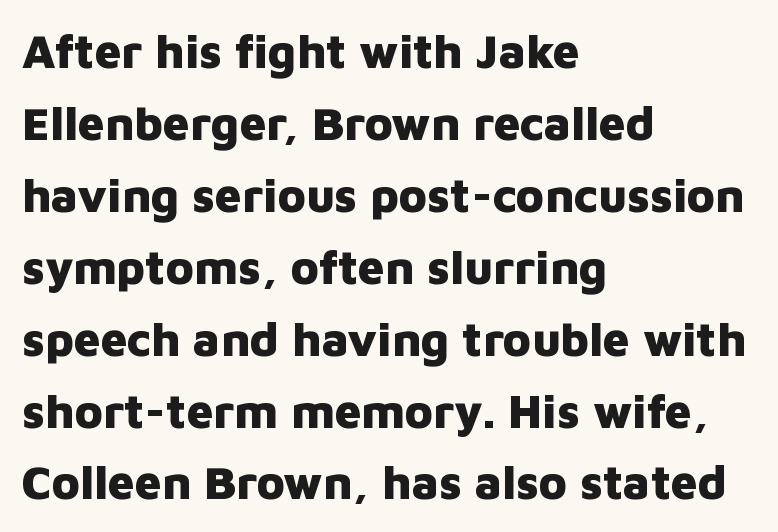
The vertical gap from one line to the next is medium. Check where the strokes stop: nothing finishes them off — pure sans. Is the block centered? No — it sits flush against the left margin. A bare baseline throughout the passage. Spacing verdict: proportional, widths tailored to each character. What weight is shown? A full bold with thick strokes.
